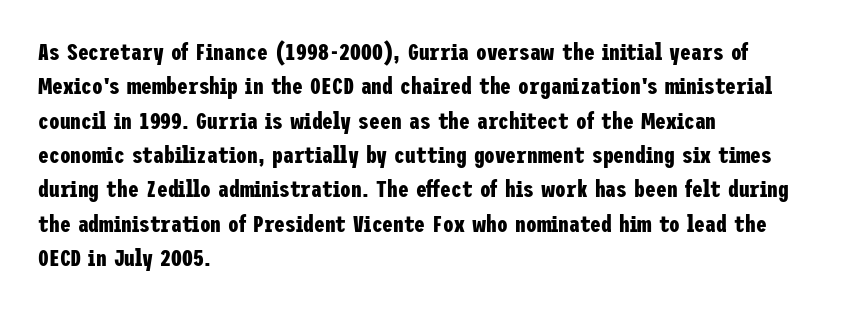
{"italic": "no", "bold": "yes", "underline": "no", "align": "left", "line_spacing": "normal", "line_spacing_ratio": 1.43, "letter_spacing": "normal", "letter_spacing_em": 0.0, "glyph_px": 24}
